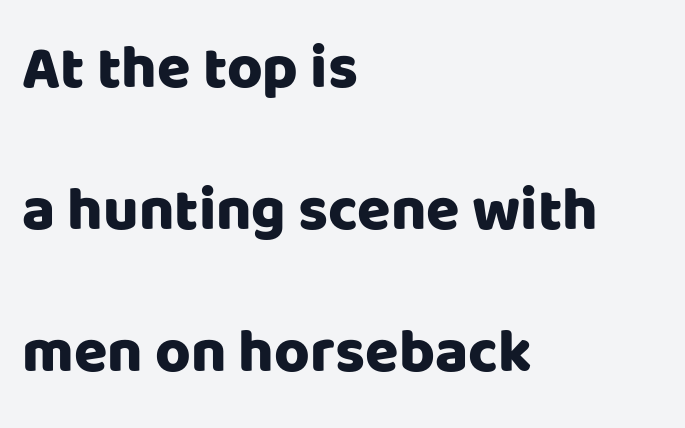
Letterform terminals end flat and unadorned throughout the passage. The letters sit at their default tracking, neither squeezed nor spread. Letters rest on an invisible, unmarked baseline. Alignment: flush left. Upright lettering throughout. The space between consecutive lines is lavish.
